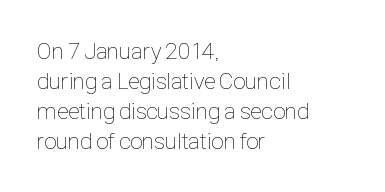
{"italic": "no", "bold": "no", "underline": "no", "align": "left", "line_spacing": "normal", "line_spacing_ratio": 1.3, "letter_spacing": "normal", "letter_spacing_em": 0.0, "glyph_px": 23}
